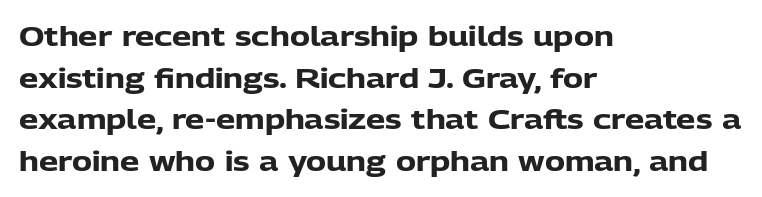
{"italic": "no", "bold": "yes", "underline": "no", "align": "left", "line_spacing": "normal", "line_spacing_ratio": 1.54, "letter_spacing": "normal", "letter_spacing_em": 0.0, "glyph_px": 27}
